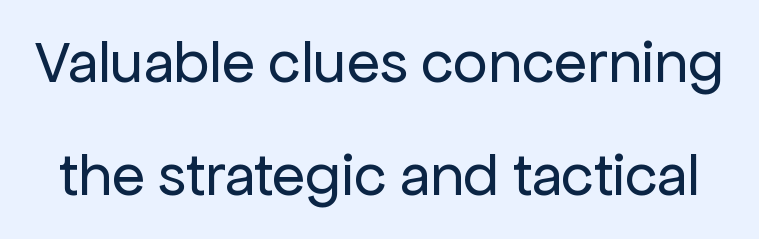
{"serif": "no", "italic": "no", "bold": "no", "weight": "regular", "width": "normal", "stroke_contrast": "low", "x_height": "medium", "monospaced": "no", "underline": "no", "line_spacing_ratio": 1.86, "letter_spacing": "normal", "letter_spacing_em": 0.0, "glyph_px": 61}
